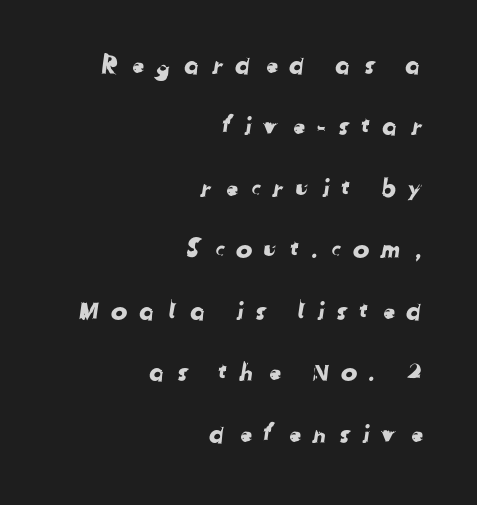
The image shows 25 px text type; set right-aligned, loose line spacing (2.46x), unusually wide letter spacing (+0.43 em), not underlined.
